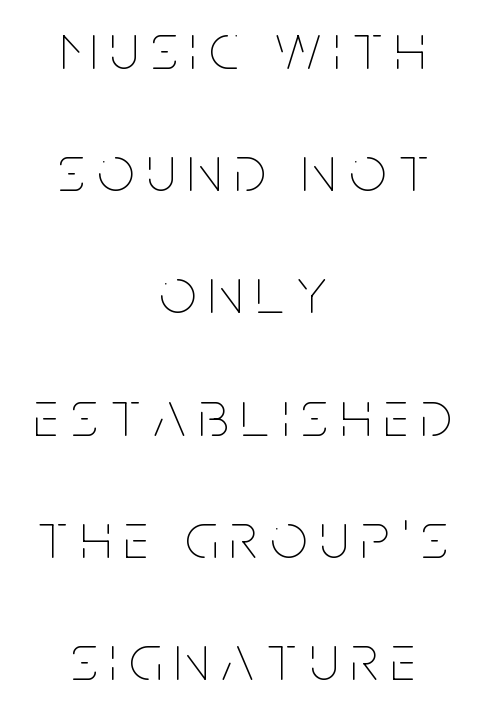
The image shows 65 px thin, condensed type, upright; set centered, line spacing 1.88x, unusually wide letter spacing (+0.2 em), not underlined; low stroke contrast and a large x-height.
